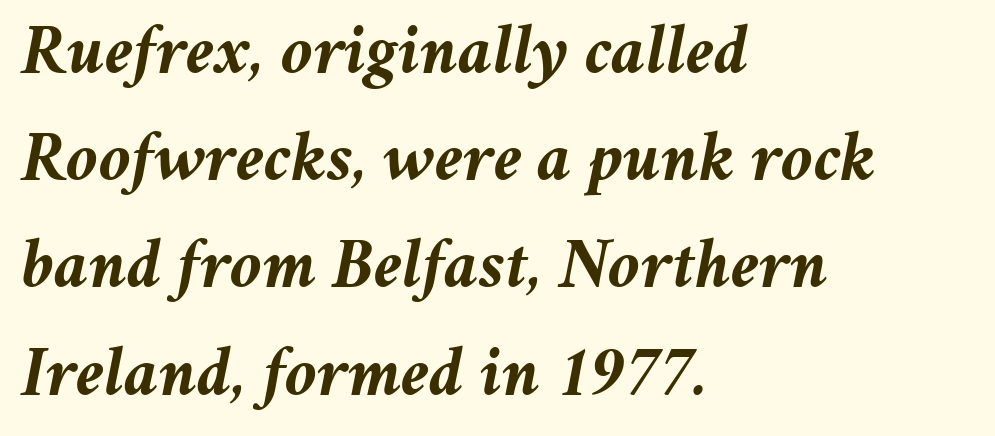
The image shows 71 px semibold type, italic (leaning right); set left-aligned, normal line spacing (1.51x), normal letter spacing, not underlined; medium stroke contrast and a medium x-height.
